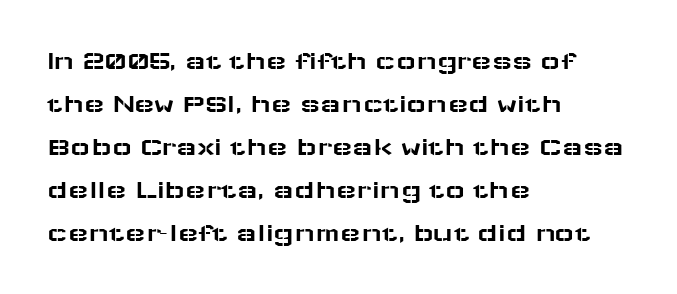
Q: Is the text italic (slanted)? A: No, it is upright.
Q: Is the text underlined? A: No.
Q: How is the paragraph aligned? A: Left-aligned.
Q: Is the spacing between letters normal or unusually wide? A: Normal.
Q: Is the spacing between lines tight, normal or loose? A: Normal.
